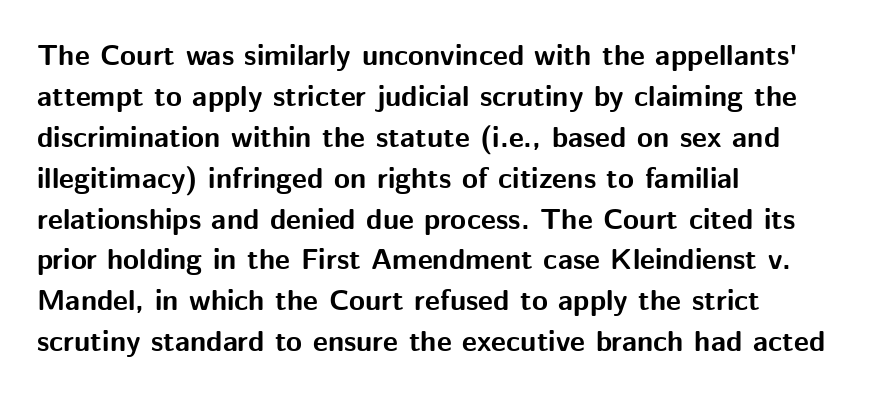
You'd pick this weight for a headline — it's a proper bold. You could not count columns in this text — the font is proportionally spaced. All the whitespace from short lines collects on the right. Only glyphs here, with clear space below each row. The characters display no serif detailing; their extremities are plain.
